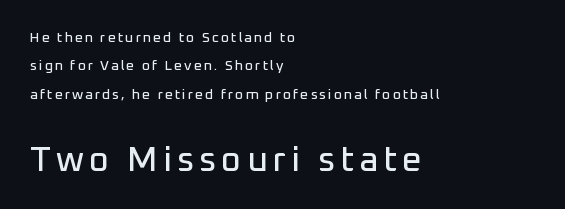
The image shows 35 px sans-serif type, upright; set left-aligned, loose line spacing (2.02x), not underlined; the second (bottom) block is 2.5x larger; low stroke contrast and a medium x-height.
